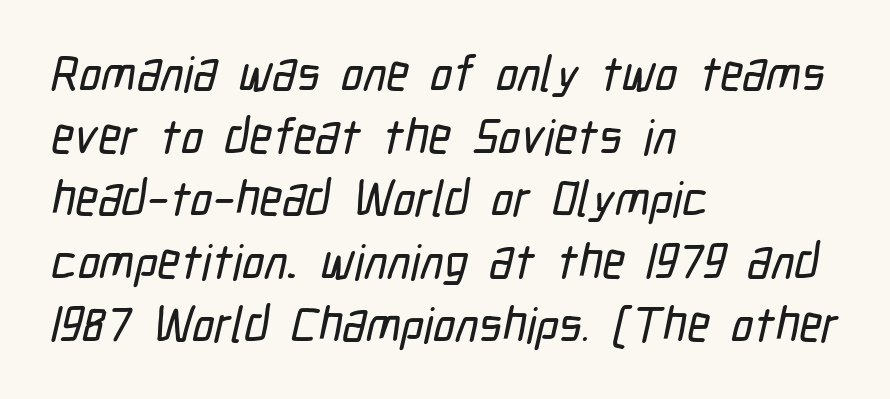
{"serif": "no", "width": "condensed", "stroke_contrast": "low", "x_height": "medium", "monospaced": "no", "underline": "no", "align": "left", "line_spacing": "normal", "line_spacing_ratio": 1.28, "letter_spacing": "normal", "letter_spacing_em": 0.0, "glyph_px": 49}
